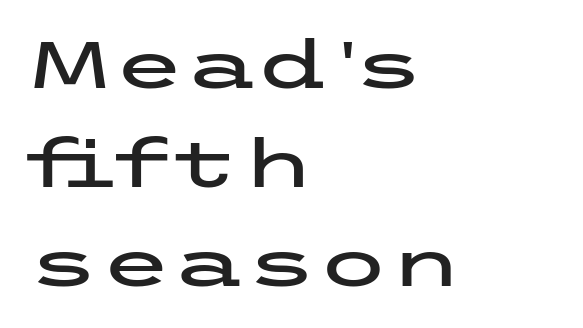
Q: Is the text italic (slanted)? A: No, it is upright.
Q: Is the typeface a serif or a sans-serif typeface? A: Sans-serif.
Q: Is the text underlined? A: No.
Q: How is the paragraph aligned? A: Left-aligned.
Q: Is the spacing between letters normal or unusually wide? A: Normal.
Q: Is the spacing between lines tight, normal or loose? A: Normal.
Q: Width (condensed, normal, or wide)? A: Wide.
Q: Stroke contrast? A: Low.
Q: x-height? A: Medium.
